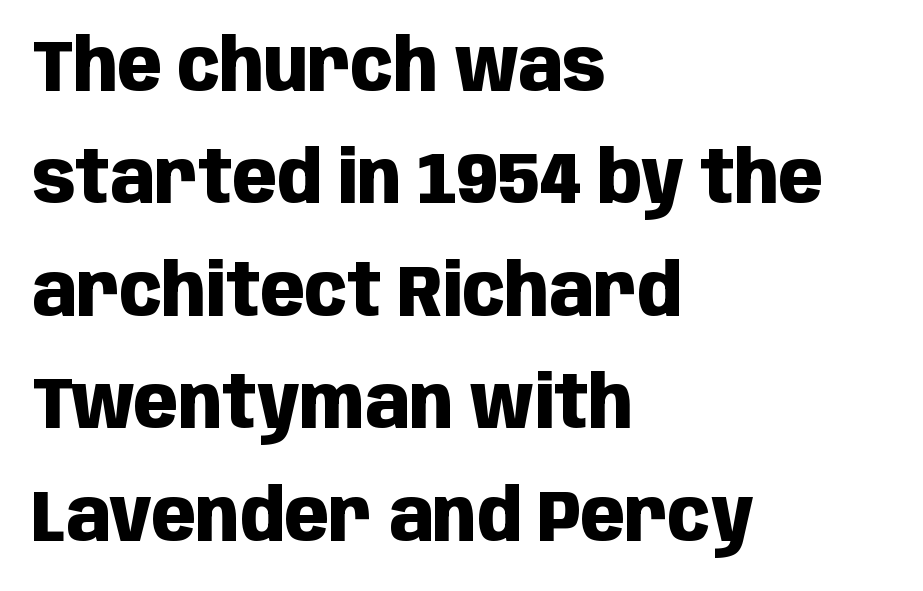
The image shows 73 px heavy, condensed sans-serif type, upright; set left-aligned, normal line spacing (1.54x), normal letter spacing, not underlined; low stroke contrast and a large x-height.
